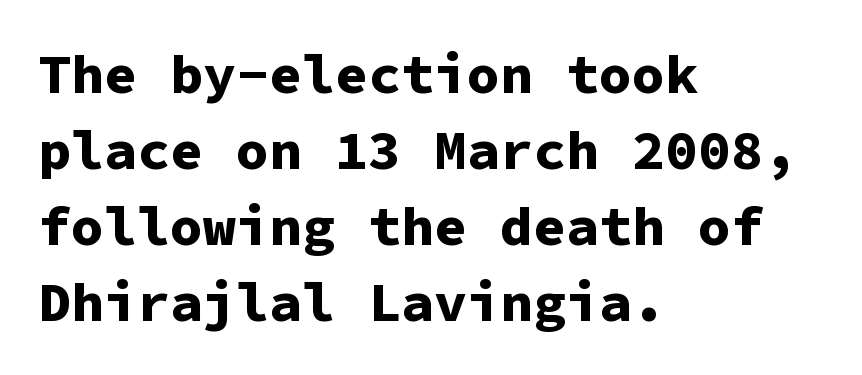
Q: Is the text bold? A: Yes.
Q: Is the text italic (slanted)? A: No, it is upright.
Q: Is the typeface a serif or a sans-serif typeface? A: Sans-serif.
Q: Is the text underlined? A: No.
Q: How is the paragraph aligned? A: Left-aligned.
Q: Is the spacing between letters normal or unusually wide? A: Normal.
Q: Is the spacing between lines tight, normal or loose? A: Normal.
Q: Width (condensed, normal, or wide)? A: Normal.
Q: Stroke contrast? A: Low.
Q: x-height? A: Medium.
Q: Monospaced? A: Yes.
